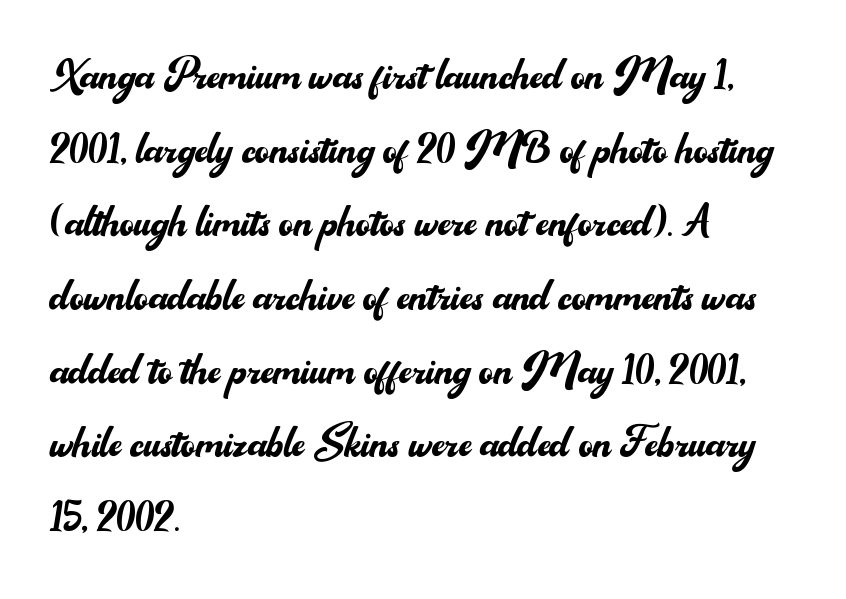
The passage shown is typed in a proportional face where columns would drift. Successive baselines arrive at the customary interval. Nobody drew a line under any word here. A student would call this left alignment; a typographer would say flush left, rag right. This sample uses a sans-serif face.
